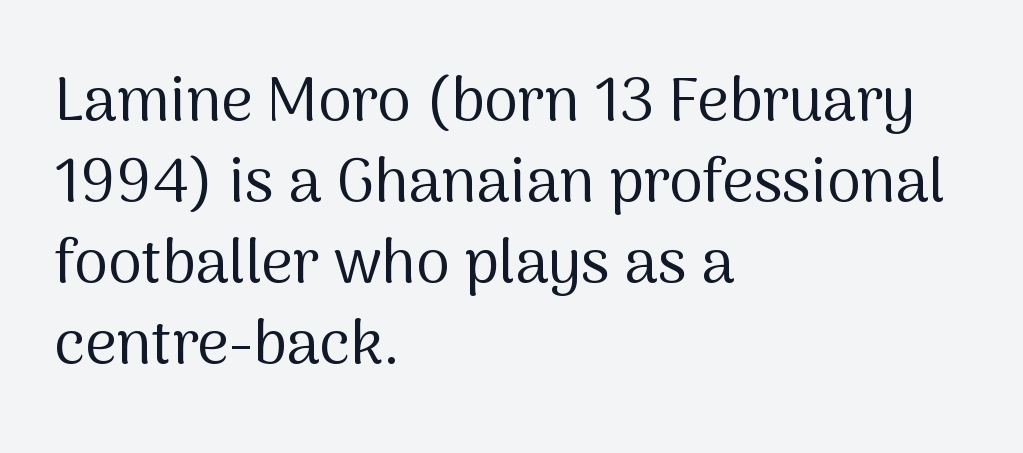
The image shows 61 px regular-weight sans-serif type, upright; set left-aligned, normal line spacing (1.33x), normal letter spacing, not underlined; medium stroke contrast and a medium x-height.
